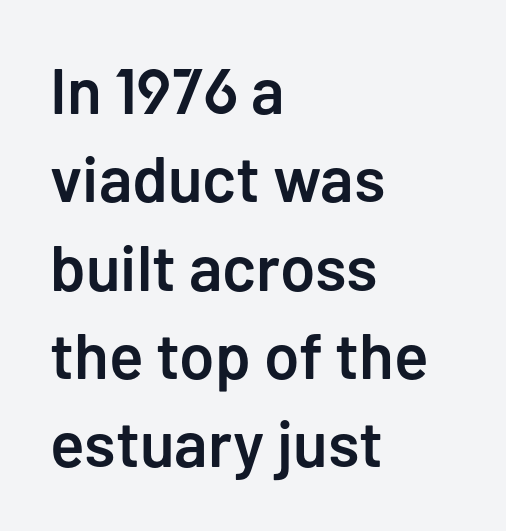
{"serif": "no", "italic": "no", "bold": "semi", "weight": "semibold", "width": "normal", "stroke_contrast": "low", "x_height": "medium", "monospaced": "no", "underline": "no", "align": "left", "line_spacing": "normal", "line_spacing_ratio": 1.38, "letter_spacing": "normal", "letter_spacing_em": 0.0, "glyph_px": 64}
